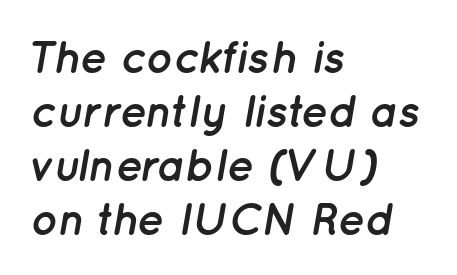
Caption: standard tracking, unaltered. Observe the lean: these are italic letterforms. Type without underlining. Horizontally, the lines are justified to the leading edge only. Looks like regular typesetting: each glyph gets only the width it needs. These lines carry a lot of weight — the face is fully bold.
